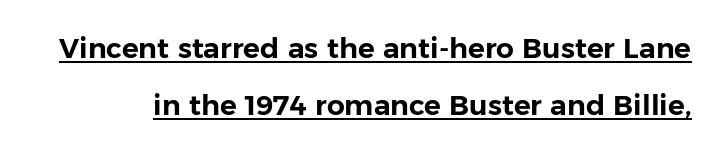
Every stem runs plumb, perpendicular to the baseline. No feet cap the strokes, marking this as sans-serif type. In designer terms, the underline attribute is active on this setting. Honestly, the letter spacing is just normal — you wouldn't notice it. Character widths vary here, with narrow letters taking less room than wide ones.
